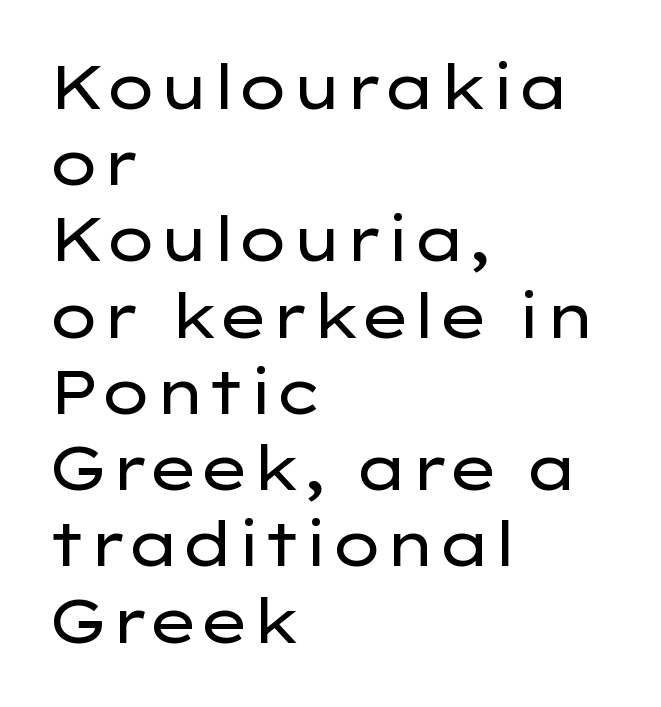
Posture: upright roman. These lines are rendered in a variable-pitch font. Ink coverage per letter is moderate at most. Quick note: underline off.
